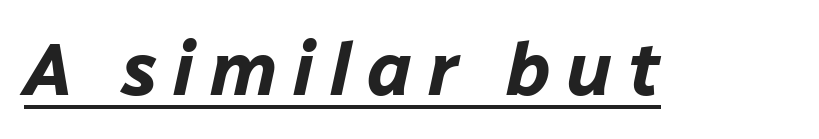
{"italic": "yes", "lean": "right", "slant_degrees": 12, "bold": "yes", "weight": "bold", "width": "normal", "stroke_contrast": "low", "x_height": "medium", "monospaced": "no", "underline": "yes", "letter_spacing": "wide", "letter_spacing_em": 0.21, "glyph_px": 75}
